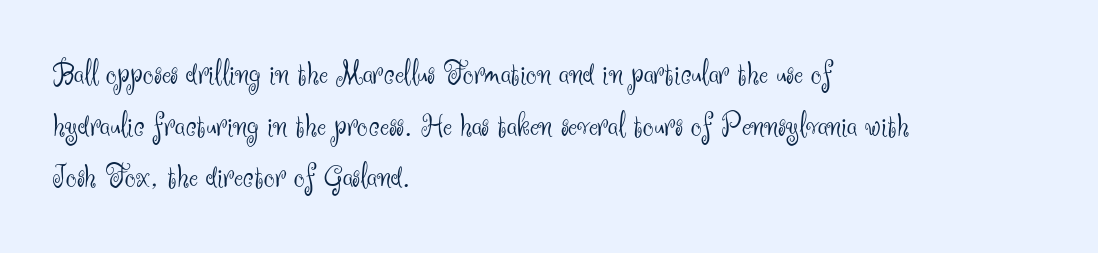
The strokes carry an ordinary text weight at most. Letter spacing: default. Quick note: underline off. Compared with typical paragraphs, the rows here are spaced about the same. Think of a printed novel: that variable character pitch is what you see here. Style check: upright.
